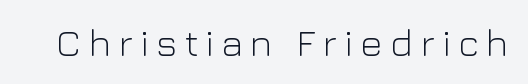
Ascenders rise straight up at ninety degrees. Letters have the restrained weight of plain body copy at most. Nope, no serifs anywhere on these letters. The space directly below the letters is spotless. Proportional: the letters do not fall into vertical columns. The line texture is sparse and dotted thanks to wide tracking.
